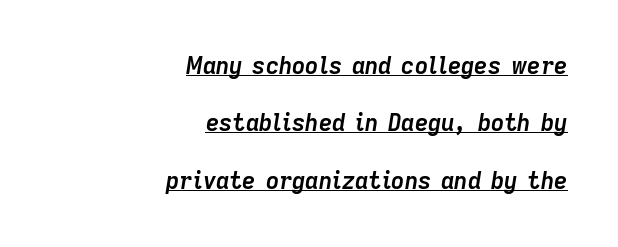
The image shows 23 px bold type, italic (leaning right); set right-aligned, loose line spacing (2.5x), normal letter spacing, underlined.
